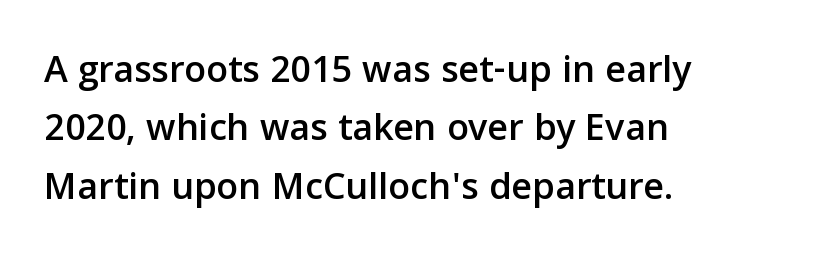
{"serif": "no", "italic": "no", "width": "normal", "stroke_contrast": "low", "x_height": "medium", "monospaced": "no", "underline": "no", "align": "left", "line_spacing": "normal", "line_spacing_ratio": 1.46, "letter_spacing": "normal", "letter_spacing_em": 0.0, "glyph_px": 40}
